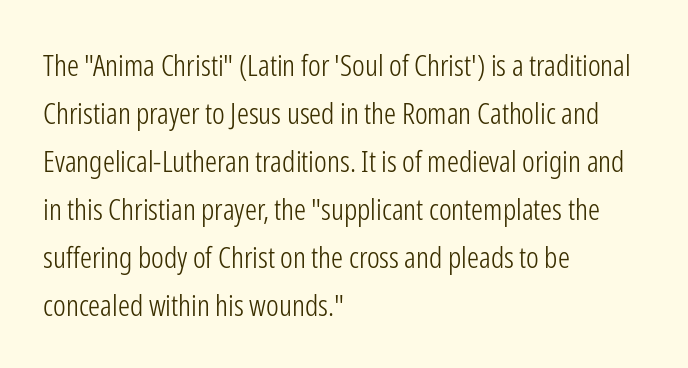
The rendering uses natural spacing where letterforms have individual widths. This reads as an unemphasized weight, regular at the heaviest. This sample is left-justified, so line endings fall wherever the words run out. Tracking value appears to be zero — textbook default spacing. Each new line begins a customary step beneath the previous one. Do the letters lean? They stand straight.
